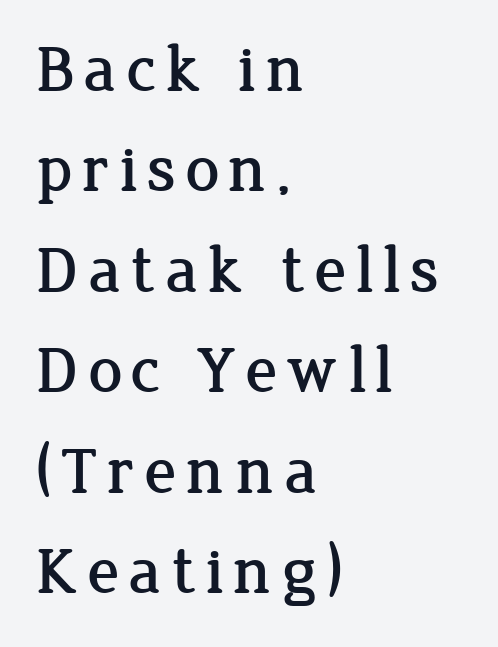
This sample is left-justified, so line endings fall wherever the words run out. Font category for this specimen: serif. Is this a fixed-width face? No — the glyphs have proportional, varying widths. Italic: no, the glyphs are upright roman. Decoration check: the copy has no underline.
